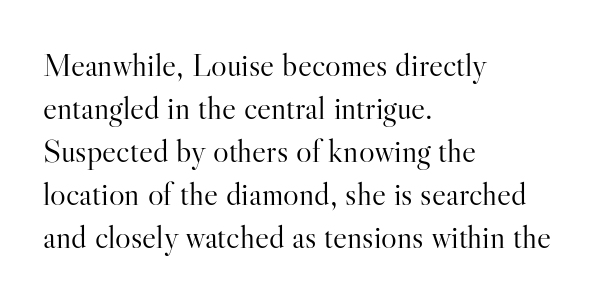
Descenders hang freely into open space. Compared with typical body copy, the letter spacing here is the same. Note the varied advance widths — an 'i' is clearly narrower than an 'm'. Stroke thickness stays within the range of a standard reading face or lighter.
